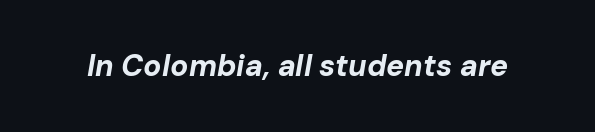
The image shows 30 px bold type, italic (leaning right); set normal letter spacing, not underlined; low stroke contrast and a medium x-height.
